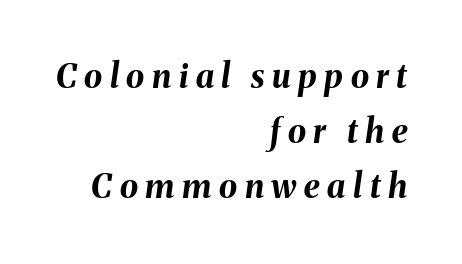
Q: Is the text bold? A: Yes.
Q: Is the text italic (slanted)? A: Yes, it leans right by about 8 degrees.
Q: Is the text underlined? A: No.
Q: How is the paragraph aligned? A: Right-aligned.
Q: Is the spacing between letters normal or unusually wide? A: Unusually wide.
Q: Is the spacing between lines tight, normal or loose? A: Normal.
Q: Width (condensed, normal, or wide)? A: Normal.
Q: Stroke contrast? A: Medium.
Q: x-height? A: Medium.
Q: Monospaced? A: No.
